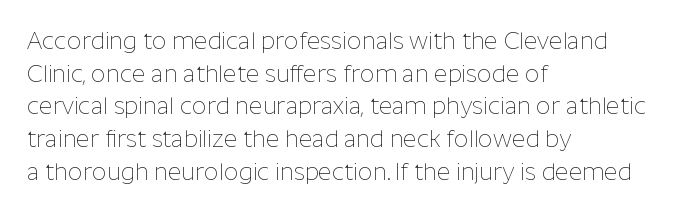
Characters follow at the spacing the type designer built in. The letterforms sit at book weight or below. Rendered with straight, roman letterforms. The rows are spaced the way most documents space them. The strip under each line holds only bare page.
